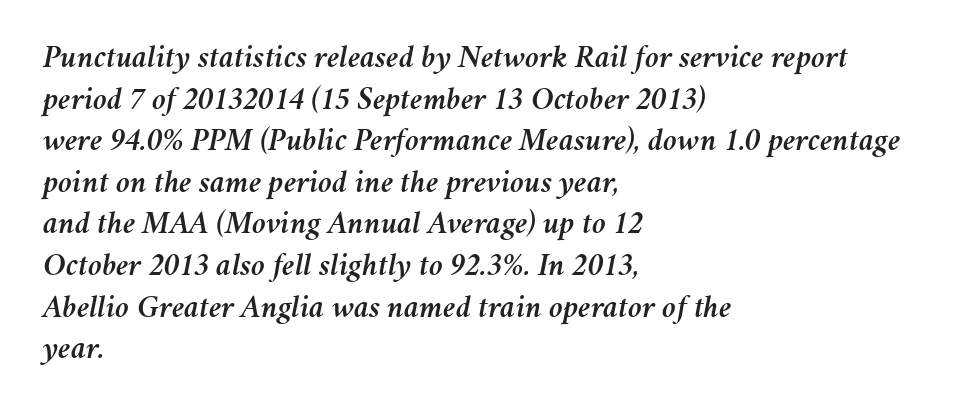
The image shows 32 px text type, italic (leaning right); set left-aligned, normal line spacing (1.3x), normal letter spacing, not underlined; medium stroke contrast and a medium x-height.
